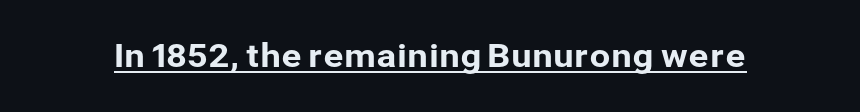
{"serif": "no", "italic": "no", "width": "normal", "stroke_contrast": "low", "x_height": "medium", "monospaced": "no", "underline": "yes", "letter_spacing": "normal", "letter_spacing_em": 0.0, "glyph_px": 33}
